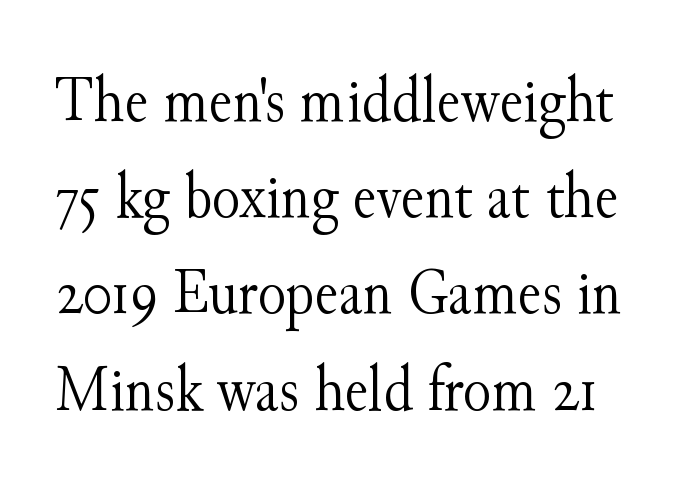
{"serif": "yes", "italic": "no", "bold": "no", "weight": "light", "width": "normal", "stroke_contrast": "medium", "x_height": "small", "monospaced": "no", "underline": "no", "line_spacing": "normal", "line_spacing_ratio": 1.48, "letter_spacing": "normal", "letter_spacing_em": 0.0, "glyph_px": 65}
